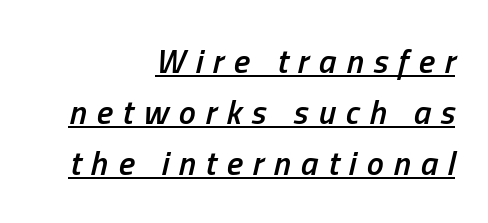
{"italic": "yes", "lean": "right", "slant_degrees": 13, "bold": "semi", "weight": "semibold", "width": "condensed", "stroke_contrast": "low", "x_height": "medium", "monospaced": "no", "underline": "yes", "align": "right", "line_spacing": "normal", "line_spacing_ratio": 1.5, "letter_spacing": "wide", "letter_spacing_em": 0.29, "glyph_px": 34}
